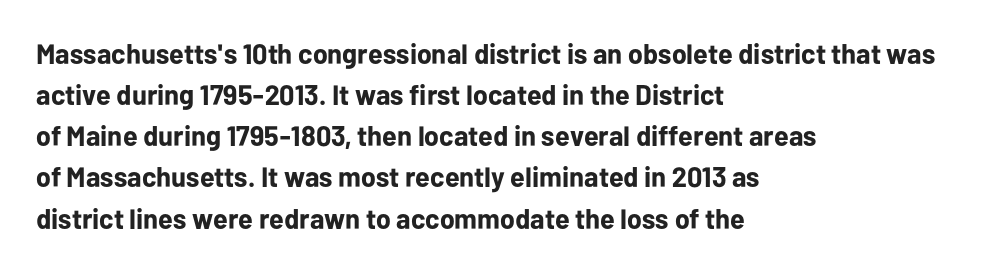
Serifs: no, the terminals of the letterforms are clean. Thick stems and heavy bowls — unmistakably bold. Italic? Not at all — the glyphs are vertical. Words appear dense and cohesive because spacing is normal. Underlining? Definitely not there.
